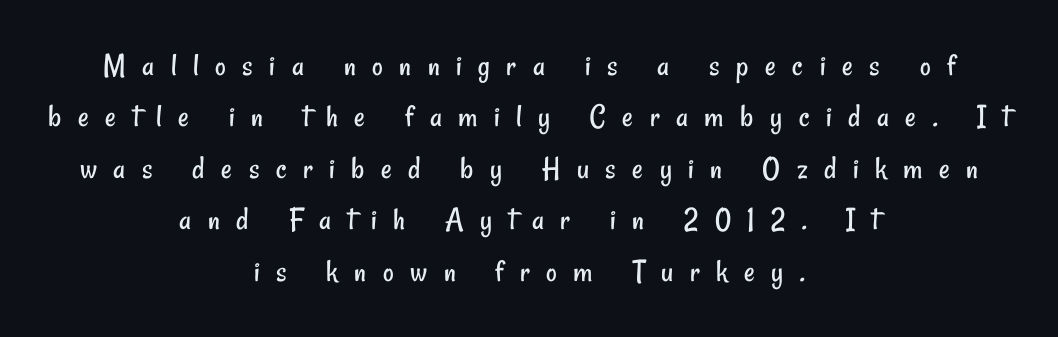
The image shows 33 px regular-weight, condensed sans-serif type; set centered, normal line spacing (1.56x), unusually wide letter spacing (+0.5 em), not underlined; low stroke contrast and a small x-height.
